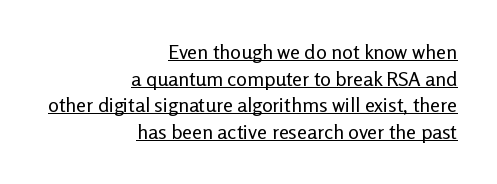
Q: Is the text bold? A: No.
Q: Is the text italic (slanted)? A: No, it is upright.
Q: Is the text underlined? A: Yes.
Q: How is the paragraph aligned? A: Right-aligned.
Q: Is the spacing between letters normal or unusually wide? A: Normal.
Q: Is the spacing between lines tight, normal or loose? A: Normal.
